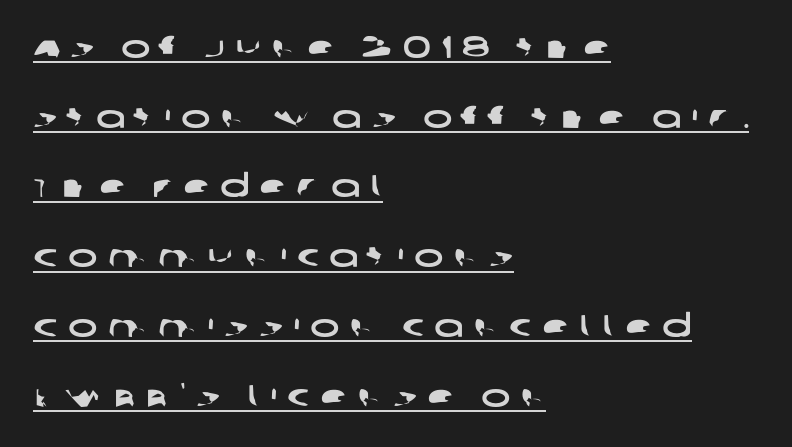
The passage is arranged the way most books set body copy — flush left. In terms of letterform style, serifs are entirely absent. Varying glyph widths throughout — classic text-font behaviour. The passage shown has open, widely tracked lettering throughout.
